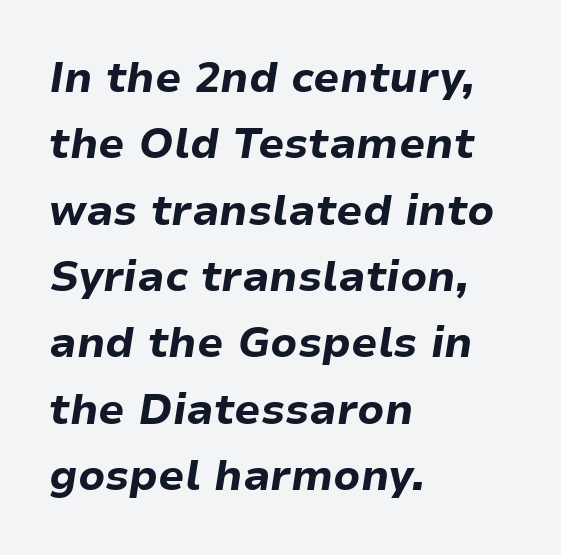
The image shows 42 px bold type, italic (leaning right); set left-aligned, normal line spacing (1.58x), normal letter spacing, not underlined; low stroke contrast and a medium x-height.
